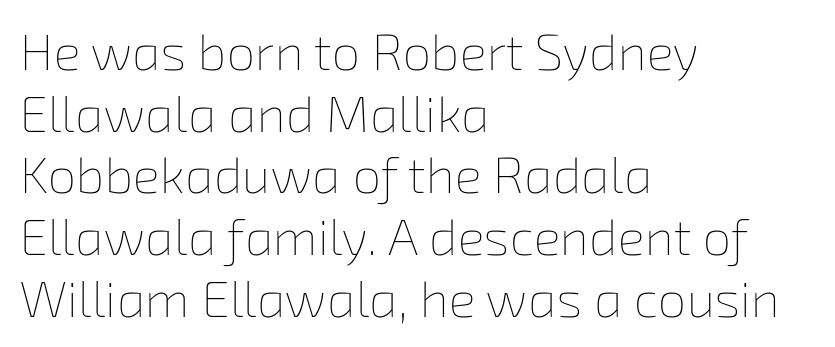
The image shows 51 px thin type; set left-aligned, line spacing 1.21x, normal letter spacing, not underlined; low stroke contrast and a medium x-height.
